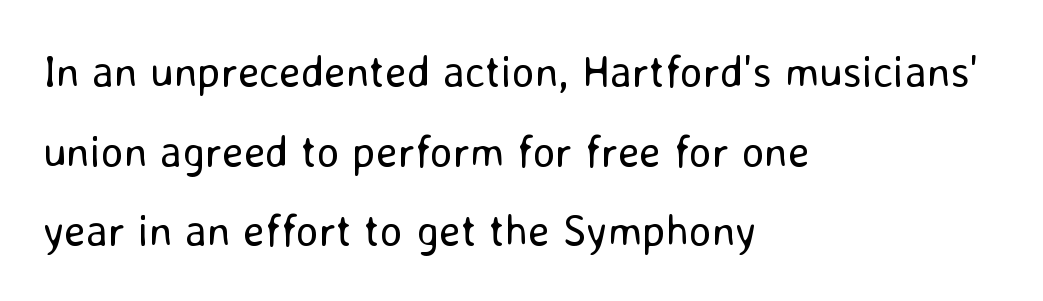
Q: Is the text bold? A: No.
Q: Is the text italic (slanted)? A: No, it is upright.
Q: Is the typeface a serif or a sans-serif typeface? A: Sans-serif.
Q: Is the text underlined? A: No.
Q: How is the paragraph aligned? A: Left-aligned.
Q: Is the spacing between letters normal or unusually wide? A: Normal.
Q: Width (condensed, normal, or wide)? A: Normal.
Q: Stroke contrast? A: Low.
Q: x-height? A: Medium.
Q: Monospaced? A: No.
